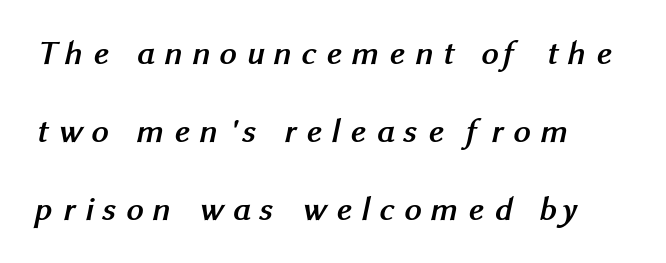
{"serif": "no", "bold": "yes", "weight": "semibold", "width": "normal", "stroke_contrast": "medium", "x_height": "medium", "monospaced": "no", "underline": "no", "align": "left", "line_spacing": "loose", "line_spacing_ratio": 2.29, "letter_spacing": "wide", "letter_spacing_em": 0.28, "glyph_px": 34}
